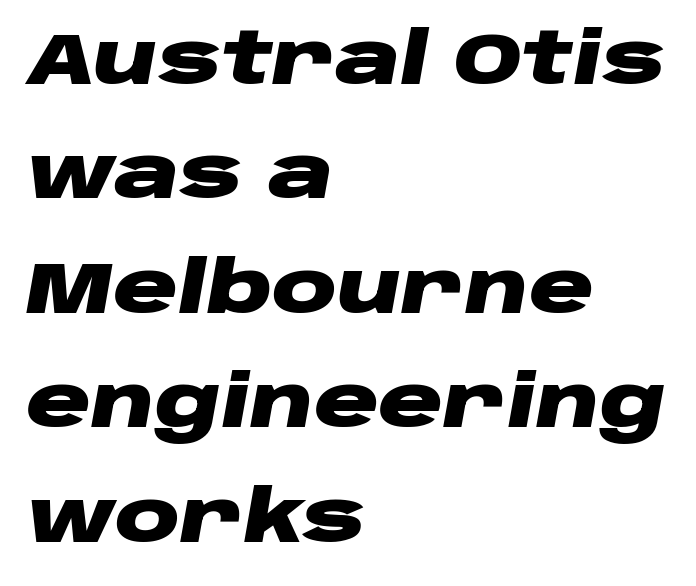
There is no visible air inserted between adjacent glyphs. Varying glyph widths throughout — classic text-font behaviour. These words are printed bold, with thick strokes throughout. When letters slant like this, we call the style italic. Compared with typical paragraphs, the rows here are spaced about the same. Casual observation: everything's shoved over to the left.
